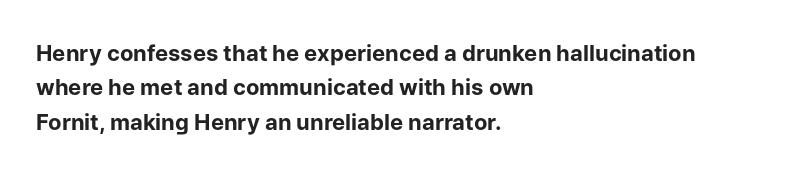
Upright lettering throughout. Just letters on the line, the space beneath them empty. The vertical gap from one line to the next is medium. Strong, thick strokes mark this as bold type. Short and long lines alike share a common starting point at left.
